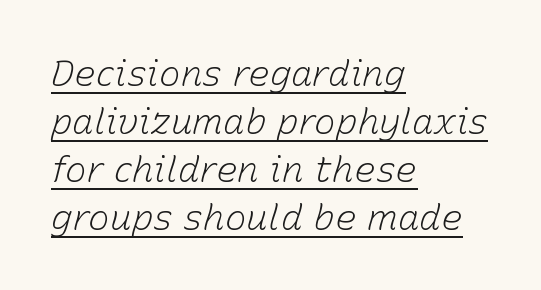
{"italic": "yes", "lean": "right", "slant_degrees": 15, "bold": "no", "weight": "light", "width": "normal", "stroke_contrast": "low", "x_height": "medium", "monospaced": "no", "underline": "yes", "align": "left", "line_spacing": "normal", "line_spacing_ratio": 1.33, "letter_spacing": "normal", "letter_spacing_em": 0.0, "glyph_px": 36}
